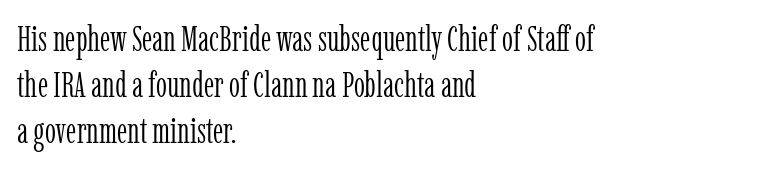
Each new line begins a customary step beneath the previous one. Words appear dense and cohesive because spacing is normal. Typeset ragged right — the left edge is the straight one. Each row of text sits above clean, open space. The weight tops out at a normal text grade. A typesetter would mark this as roman, not italic.
